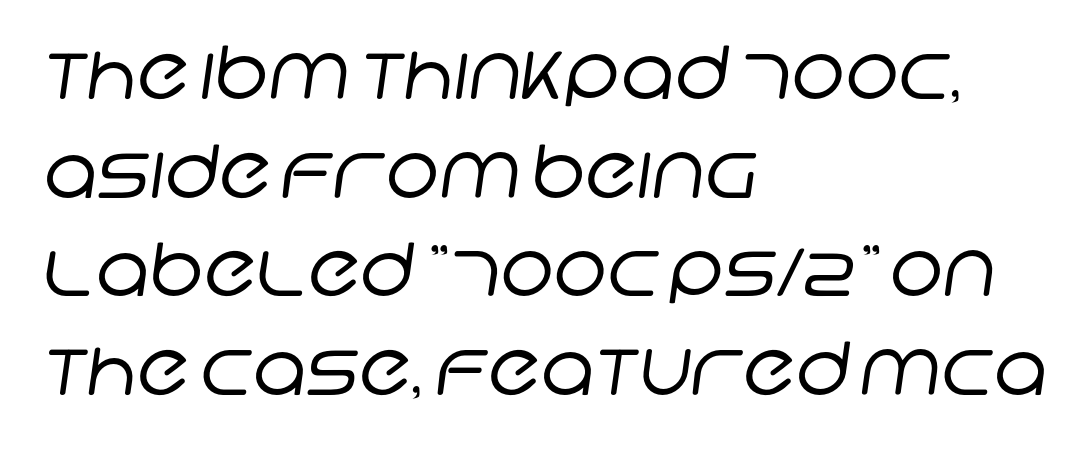
{"serif": "no", "bold": "no", "weight": "regular", "width": "normal", "stroke_contrast": "low", "x_height": "large", "monospaced": "no", "underline": "no", "align": "left", "line_spacing": "normal", "line_spacing_ratio": 1.35, "letter_spacing": "normal", "letter_spacing_em": 0.0, "glyph_px": 73}
